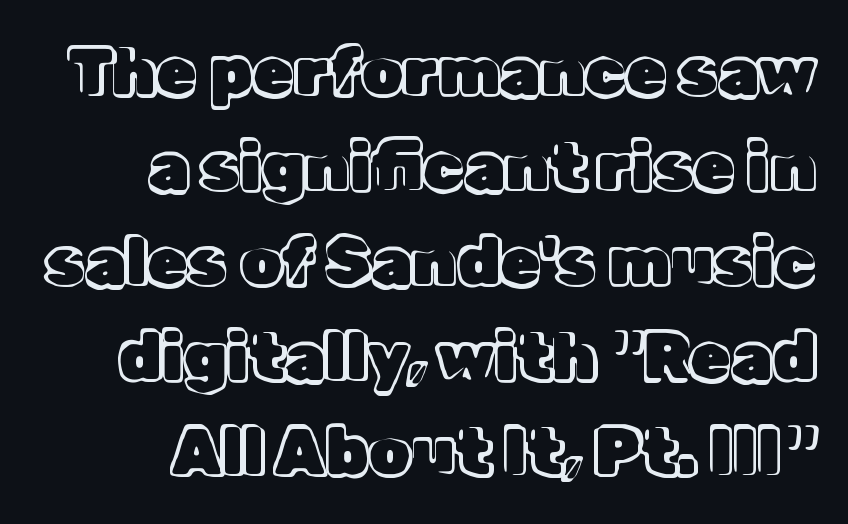
Q: Is the text italic (slanted)? A: No, it is upright.
Q: Is the text underlined? A: No.
Q: Is the spacing between letters normal or unusually wide? A: Normal.
Q: Is the spacing between lines tight, normal or loose? A: Normal.
Q: Width (condensed, normal, or wide)? A: Normal.
Q: x-height? A: Medium.
Q: Monospaced? A: No.
